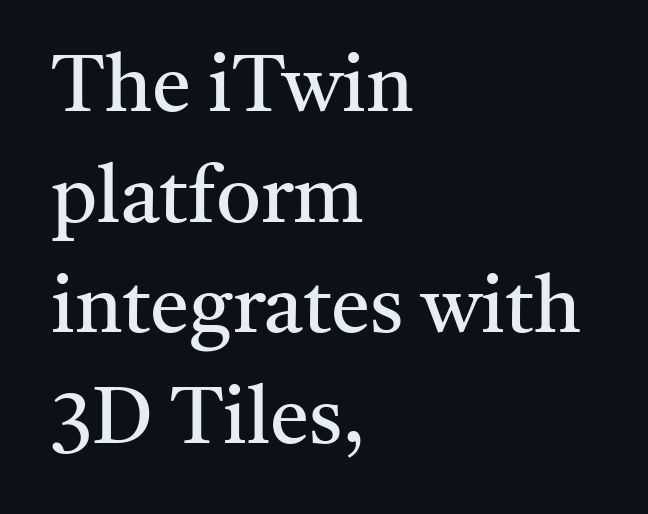
Q: Is the text bold? A: No.
Q: Is the text italic (slanted)? A: No, it is upright.
Q: Is the typeface a serif or a sans-serif typeface? A: Serif.
Q: Is the text underlined? A: No.
Q: How is the paragraph aligned? A: Left-aligned.
Q: Is the spacing between letters normal or unusually wide? A: Normal.
Q: Is the spacing between lines tight, normal or loose? A: Normal.
Q: Width (condensed, normal, or wide)? A: Normal.
Q: Stroke contrast? A: Medium.
Q: x-height? A: Medium.
Q: Monospaced? A: No.
